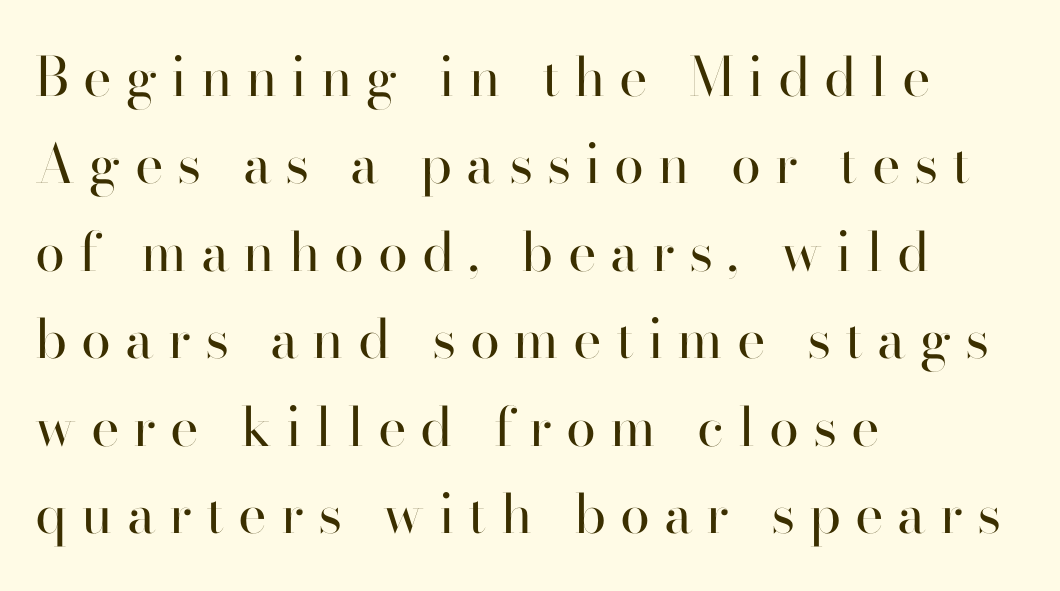
The image shows 54 px regular-weight sans-serif type, upright; set left-aligned, normal line spacing (1.62x), unusually wide letter spacing (+0.26 em), not underlined; high stroke contrast and a small x-height.
